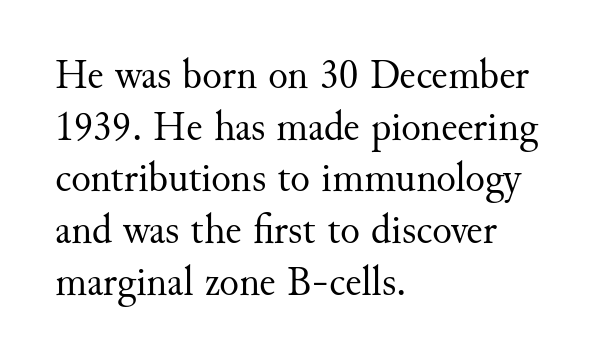
Q: Is the text bold? A: No.
Q: Is the text italic (slanted)? A: No, it is upright.
Q: Is the typeface a serif or a sans-serif typeface? A: Serif.
Q: Is the text underlined? A: No.
Q: How is the paragraph aligned? A: Left-aligned.
Q: Is the spacing between letters normal or unusually wide? A: Normal.
Q: Is the spacing between lines tight, normal or loose? A: Normal.
Q: Width (condensed, normal, or wide)? A: Normal.
Q: Stroke contrast? A: Medium.
Q: x-height? A: Small.
Q: Monospaced? A: No.
